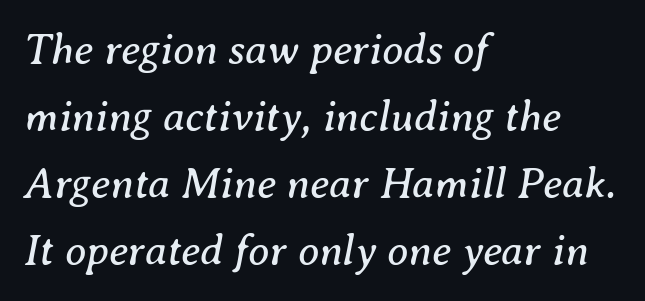
Q: Is the text bold? A: No.
Q: Is the text italic (slanted)? A: Yes, it leans right by about 8 degrees.
Q: Is the typeface a serif or a sans-serif typeface? A: Serif.
Q: Is the text underlined? A: No.
Q: How is the paragraph aligned? A: Left-aligned.
Q: Is the spacing between letters normal or unusually wide? A: Normal.
Q: Is the spacing between lines tight, normal or loose? A: Normal.
Q: Width (condensed, normal, or wide)? A: Normal.
Q: Stroke contrast? A: Medium.
Q: x-height? A: Medium.
Q: Monospaced? A: No.
